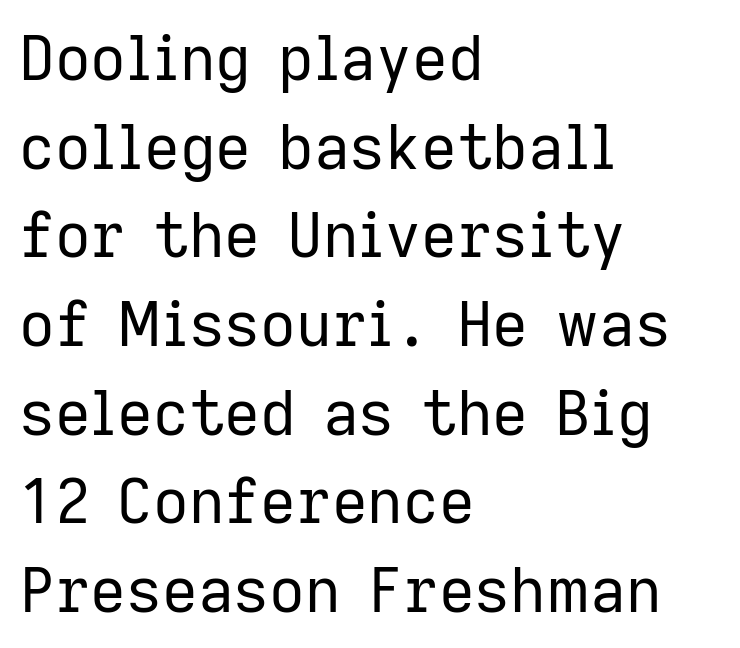
Q: Is the text bold? A: No.
Q: Is the text italic (slanted)? A: No, it is upright.
Q: Is the typeface a serif or a sans-serif typeface? A: Sans-serif.
Q: Is the text underlined? A: No.
Q: How is the paragraph aligned? A: Left-aligned.
Q: Is the spacing between letters normal or unusually wide? A: Normal.
Q: Is the spacing between lines tight, normal or loose? A: Normal.
Q: Width (condensed, normal, or wide)? A: Normal.
Q: Stroke contrast? A: Low.
Q: x-height? A: Medium.
Q: Monospaced? A: No.
